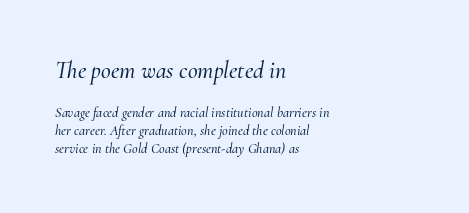
Q: Is the text italic (slanted)? A: Yes, it leans right by about 10 degrees.
Q: Is the text underlined? A: No.
Q: How is the paragraph aligned? A: Left-aligned.
Q: Is the spacing between letters normal or unusually wide? A: Normal.
Q: Is the spacing between lines tight, normal or loose? A: Normal.
Q: Which block of text is set in a larger size, the first (top) or the second (bottom)? A: The first (top) one.
